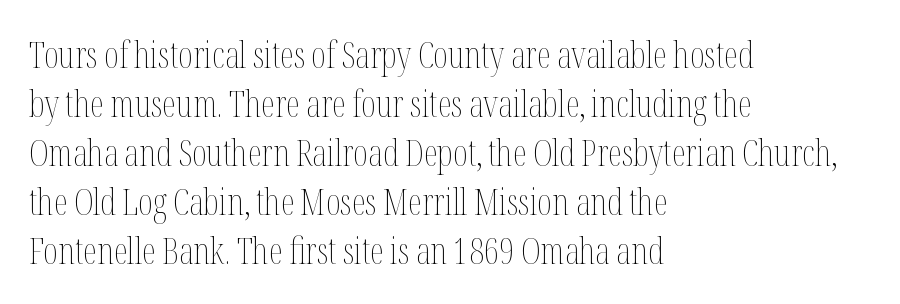
The image shows 36 px thin, condensed type, upright; set left-aligned, normal line spacing (1.36x), normal letter spacing, not underlined; medium stroke contrast and a medium x-height.
